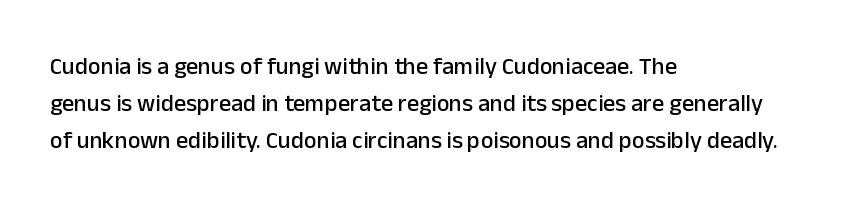
Interline gaps are of average width in this sample. The letters stand upright; this is a roman face. The face used here is rendered with its standard letterfit. Leftover space on each line is placed entirely after the last word. Beneath every word, the page is bare.
